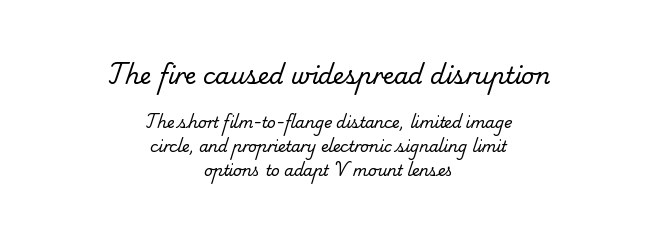
Compared with typical body copy, the letter spacing here is the same. These two chunks differ in scale, with the top chunk taking the larger measure. The passage shown is not underscored anywhere. Casual observation: everything's sitting right in the middle. Heaviness? Minimal to ordinary, like unemphasized prose.
